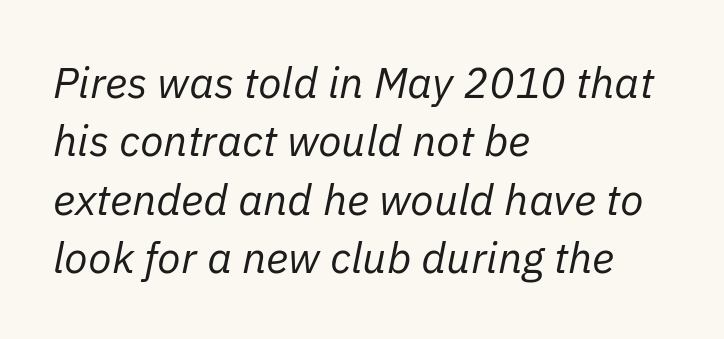
Q: Is the text bold? A: No.
Q: Is the text italic (slanted)? A: Yes, it leans right by about 11 degrees.
Q: Is the text underlined? A: No.
Q: How is the paragraph aligned? A: Left-aligned.
Q: Is the spacing between letters normal or unusually wide? A: Normal.
Q: Is the spacing between lines tight, normal or loose? A: Normal.
Q: Width (condensed, normal, or wide)? A: Normal.
Q: Stroke contrast? A: Low.
Q: x-height? A: Medium.
Q: Monospaced? A: No.
